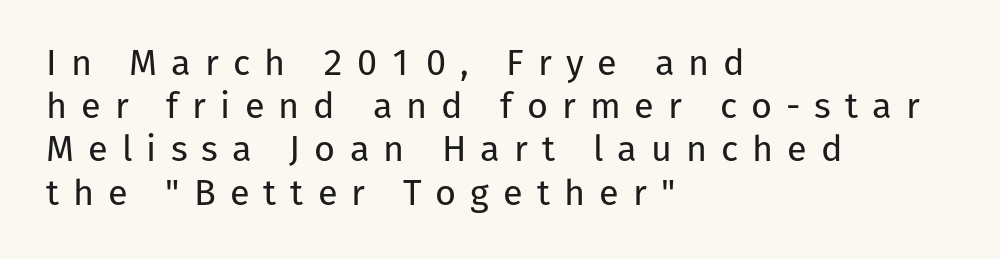
The image shows 36 px regular-weight sans-serif type, upright; set left-aligned, line spacing 1.2x, unusually wide letter spacing (+0.39 em), not underlined; low stroke contrast and a medium x-height.
